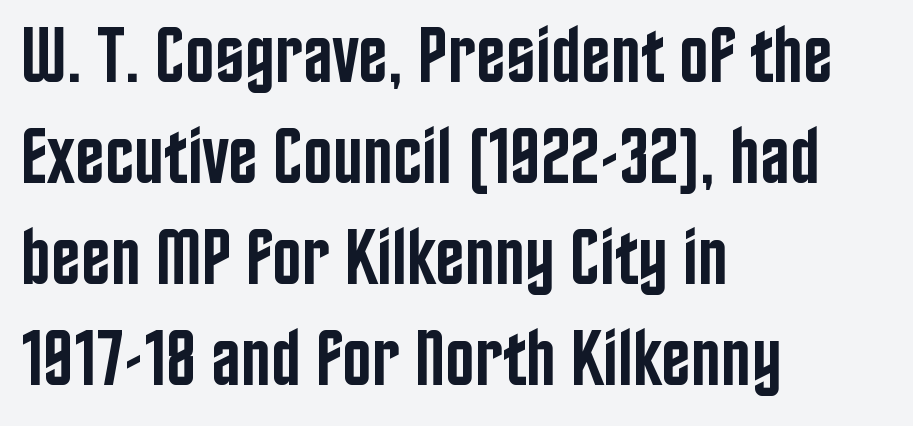
Q: Is the text bold? A: Semi-bold.
Q: Is the text italic (slanted)? A: No, it is upright.
Q: Is the typeface a serif or a sans-serif typeface? A: Sans-serif.
Q: Is the text underlined? A: No.
Q: How is the paragraph aligned? A: Left-aligned.
Q: Is the spacing between letters normal or unusually wide? A: Normal.
Q: Is the spacing between lines tight, normal or loose? A: Normal.
Q: Width (condensed, normal, or wide)? A: Condensed.
Q: Stroke contrast? A: Low.
Q: x-height? A: Large.
Q: Monospaced? A: No.
